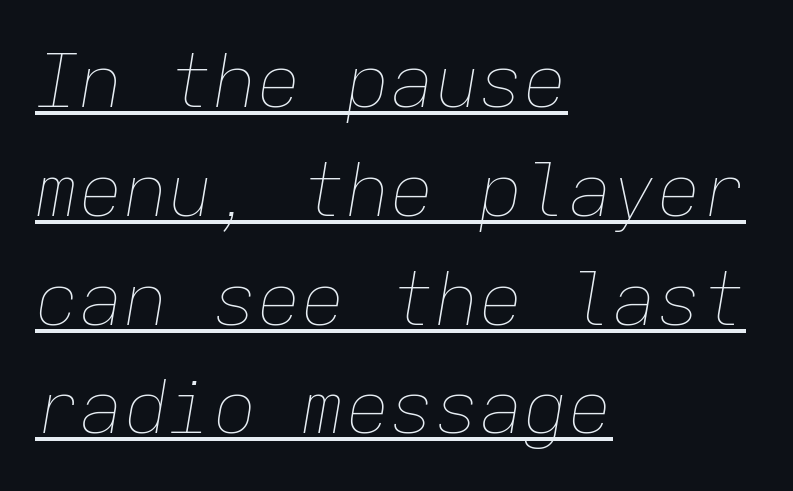
The image shows 74 px thin type, italic (leaning right), monospaced; set left-aligned, normal line spacing (1.47x), normal letter spacing, underlined; low stroke contrast and a medium x-height.
